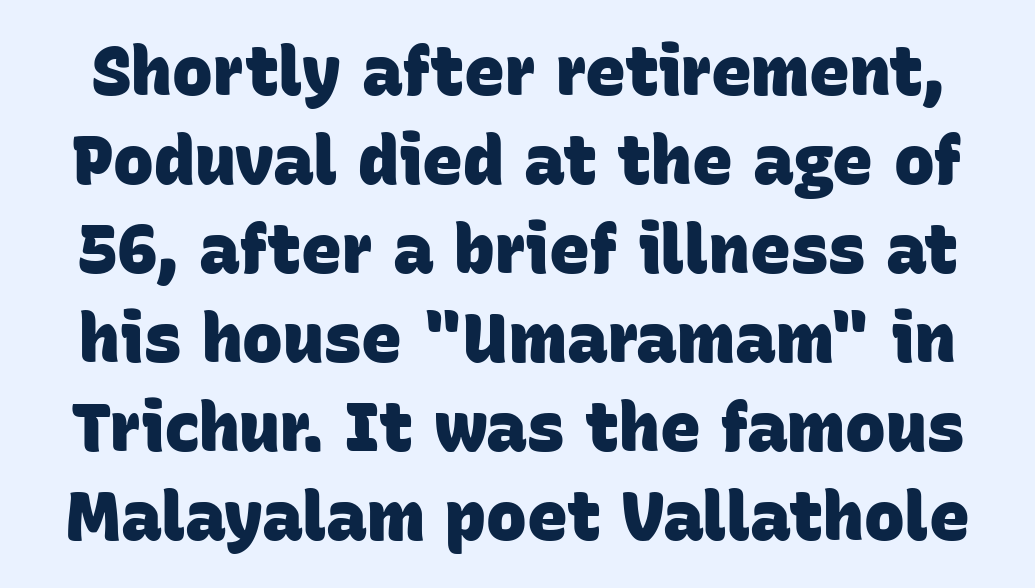
{"serif": "no", "bold": "yes", "weight": "heavy", "width": "normal", "stroke_contrast": "low", "x_height": "large", "monospaced": "no", "underline": "no", "line_spacing": "normal", "line_spacing_ratio": 1.31, "letter_spacing": "normal", "letter_spacing_em": 0.0, "glyph_px": 68}
